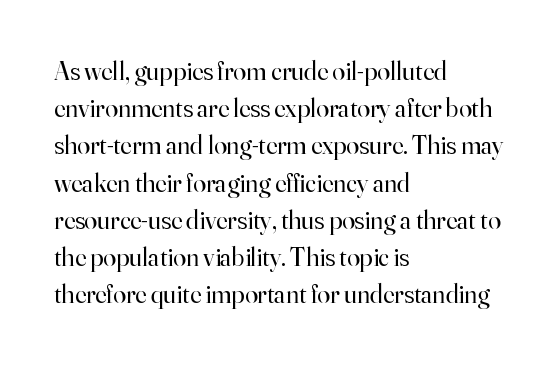
The image shows 26 px text type, upright; set left-aligned, normal line spacing (1.43x), normal letter spacing, not underlined.
